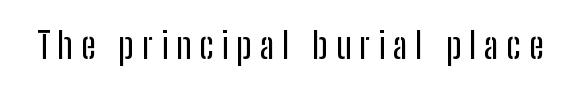
The image shows 36 px condensed sans-serif type, upright; set unusually wide letter spacing (+0.22 em), not underlined; low stroke contrast and a medium x-height.
